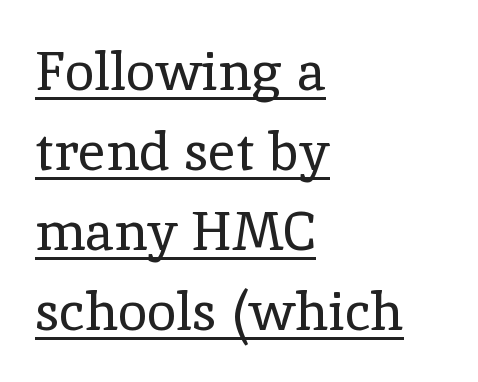
Does extra space separate the letters? No, they use regular spacing. Think standard paragraph weight, or any step lighter than that. Underline: present. Posture: vertical.
